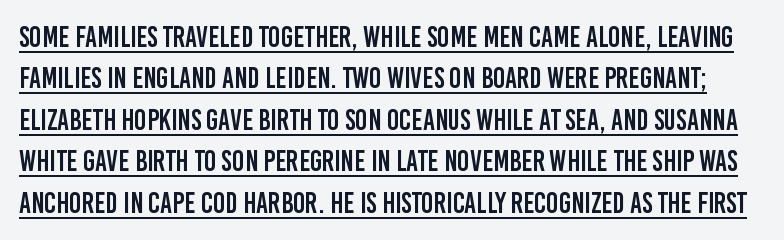
The image shows 29 px condensed sans-serif type, upright; set normal line spacing (1.43x), normal letter spacing, underlined; low stroke contrast and a large x-height.
